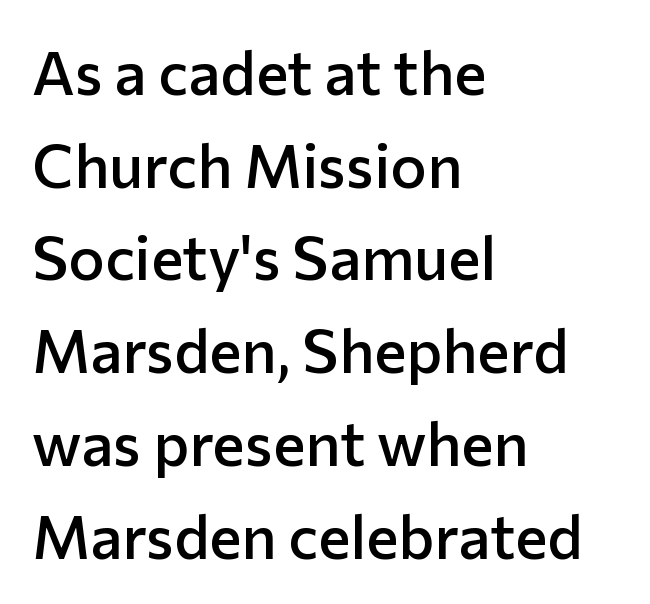
Q: Is the text bold? A: Semi-bold.
Q: Is the text italic (slanted)? A: No, it is upright.
Q: Is the typeface a serif or a sans-serif typeface? A: Sans-serif.
Q: Is the text underlined? A: No.
Q: How is the paragraph aligned? A: Left-aligned.
Q: Is the spacing between letters normal or unusually wide? A: Normal.
Q: Is the spacing between lines tight, normal or loose? A: Normal.
Q: Width (condensed, normal, or wide)? A: Normal.
Q: Stroke contrast? A: Low.
Q: x-height? A: Medium.
Q: Monospaced? A: No.
